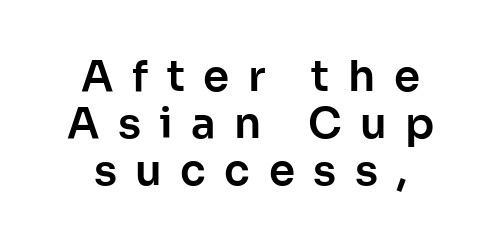
The image shows 42 px sans-serif type, upright; set centered, tight line spacing (1.12x), unusually wide letter spacing (+0.44 em), not underlined; low stroke contrast and a medium x-height.
